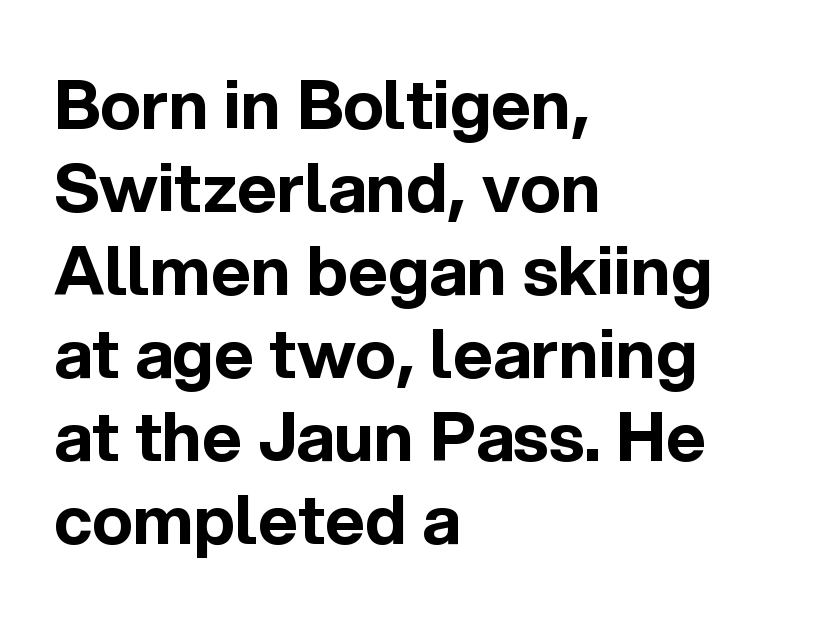
{"serif": "no", "italic": "no", "bold": "yes", "weight": "bold", "width": "normal", "x_height": "medium", "monospaced": "no", "underline": "no", "align": "left", "line_spacing_ratio": 1.22, "letter_spacing": "normal", "letter_spacing_em": 0.0, "glyph_px": 68}
